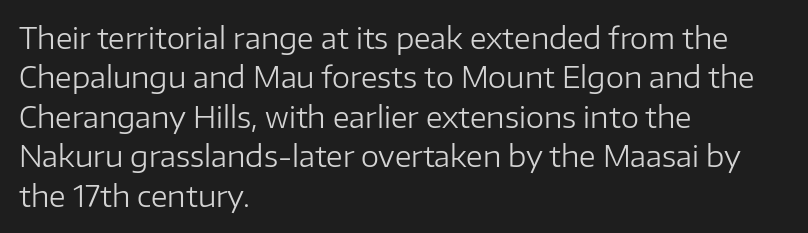
The image shows 29 px regular-weight sans-serif type, upright; set left-aligned, normal line spacing (1.36x), normal letter spacing, not underlined; low stroke contrast and a medium x-height.
